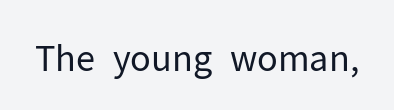
{"serif": "no", "italic": "no", "bold": "no", "weight": "regular", "width": "normal", "stroke_contrast": "low", "x_height": "medium", "monospaced": "no", "underline": "no", "letter_spacing": "normal", "letter_spacing_em": 0.0, "glyph_px": 35}
